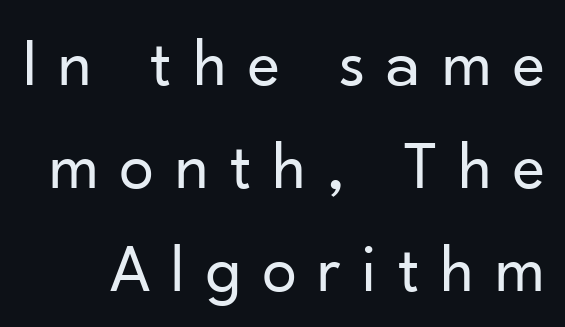
{"serif": "no", "italic": "no", "bold": "no", "weight": "regular", "width": "normal", "stroke_contrast": "low", "x_height": "small", "monospaced": "no", "underline": "no", "line_spacing": "normal", "line_spacing_ratio": 1.49, "letter_spacing": "wide", "letter_spacing_em": 0.31, "glyph_px": 69}
